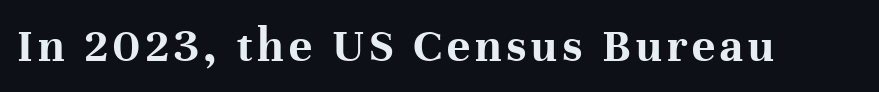
{"serif": "yes", "italic": "no", "bold": "yes", "weight": "bold", "width": "normal", "stroke_contrast": "high", "x_height": "medium", "monospaced": "no", "underline": "no", "glyph_px": 49}
